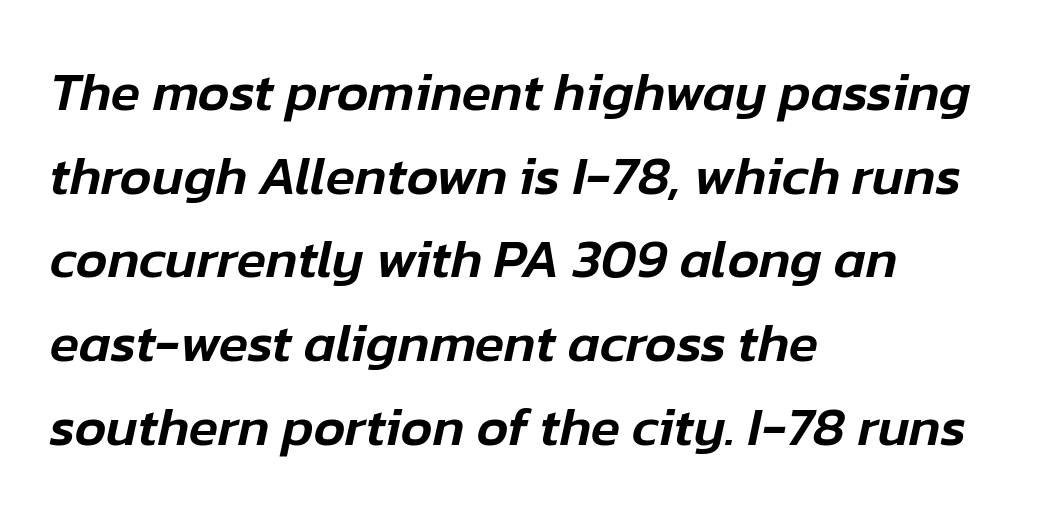
Q: Is the text italic (slanted)? A: Yes, it leans right by about 12 degrees.
Q: Is the text underlined? A: No.
Q: How is the paragraph aligned? A: Left-aligned.
Q: Is the spacing between letters normal or unusually wide? A: Normal.
Q: Is the spacing between lines tight, normal or loose? A: Normal.
Q: Width (condensed, normal, or wide)? A: Normal.
Q: Stroke contrast? A: Low.
Q: x-height? A: Medium.
Q: Monospaced? A: No.
